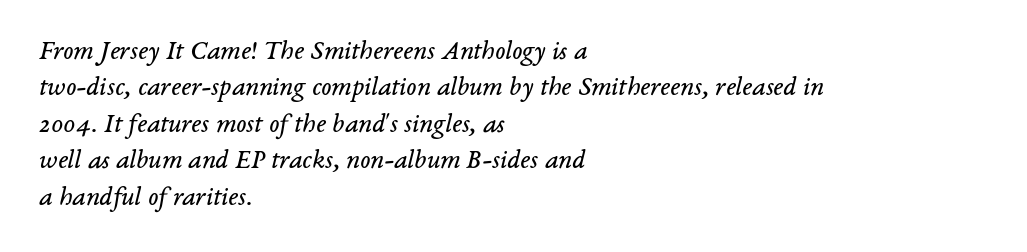
Q: Is the text bold? A: No.
Q: Is the text italic (slanted)? A: Yes, it leans right by about 14 degrees.
Q: Is the text underlined? A: No.
Q: How is the paragraph aligned? A: Left-aligned.
Q: Is the spacing between letters normal or unusually wide? A: Normal.
Q: Is the spacing between lines tight, normal or loose? A: Normal.
